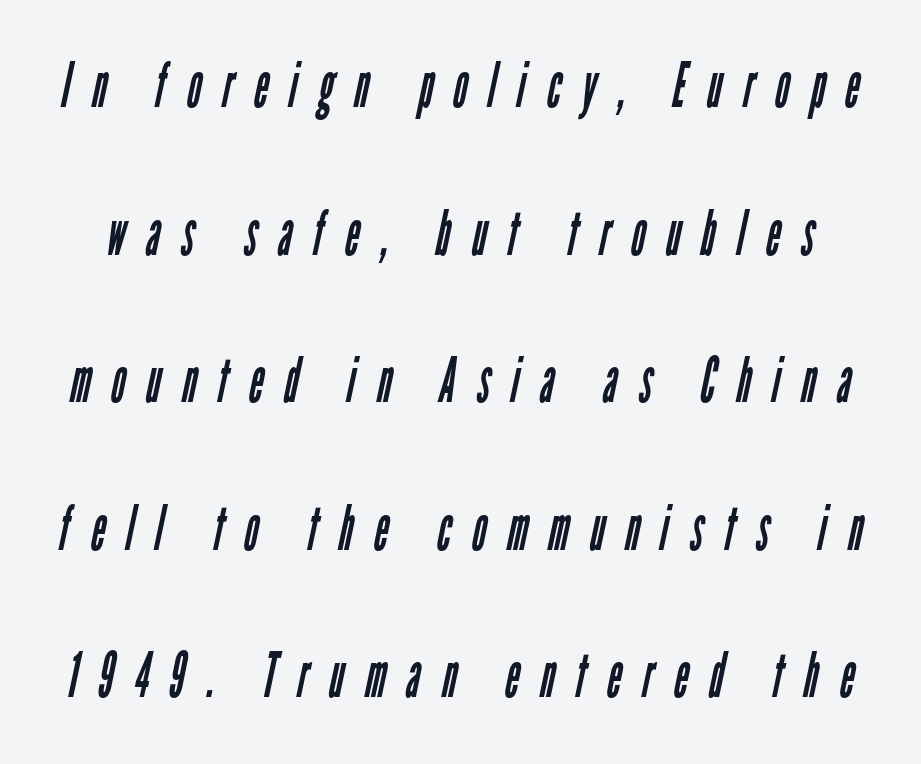
The image shows 62 px regular-weight, condensed sans-serif type; set loose line spacing (2.38x), unusually wide letter spacing (+0.34 em), not underlined; low stroke contrast and a medium x-height.
